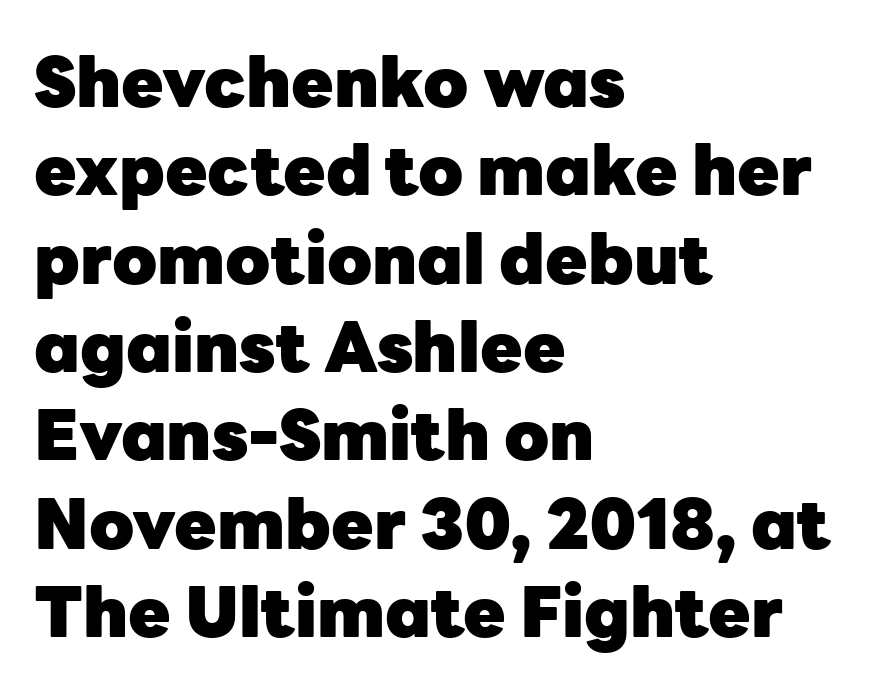
Does the lettering tilt? It doesn't — this is upright. The glyphs are unaccompanied by any horizontal stroke below them. Caption: multi-line text, flush left, ragged right. Every letter is thick-stroked: bold, no question. This is sans-serif lettering, the kind often seen on screens and signage.
